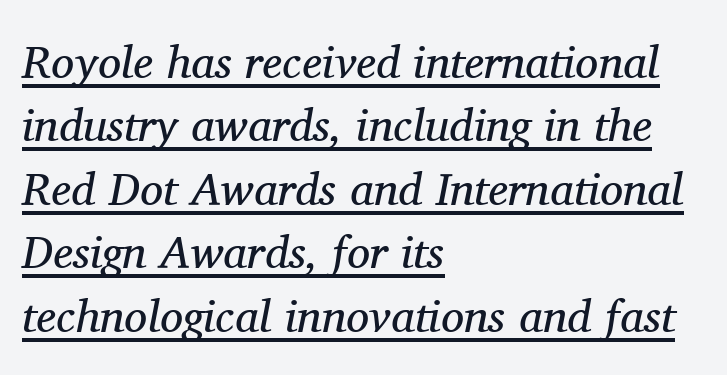
Q: Is the text bold? A: No.
Q: Is the text italic (slanted)? A: Yes, it leans right by about 11 degrees.
Q: Is the typeface a serif or a sans-serif typeface? A: Serif.
Q: Is the text underlined? A: Yes.
Q: How is the paragraph aligned? A: Left-aligned.
Q: Is the spacing between letters normal or unusually wide? A: Normal.
Q: Is the spacing between lines tight, normal or loose? A: Normal.
Q: Width (condensed, normal, or wide)? A: Normal.
Q: Stroke contrast? A: Medium.
Q: x-height? A: Medium.
Q: Monospaced? A: No.
